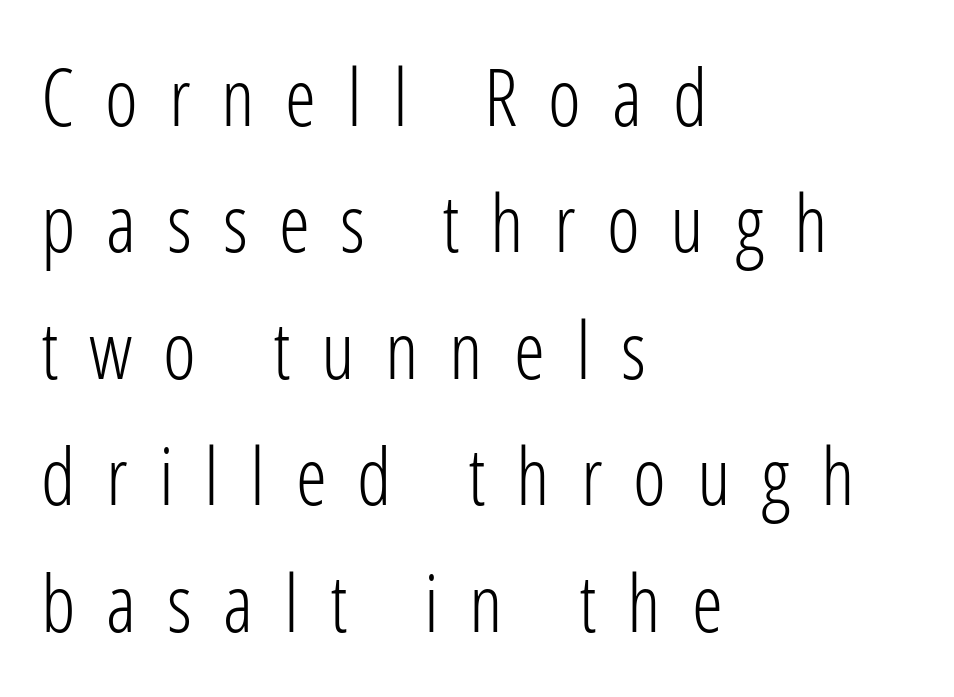
The image shows 79 px light, condensed sans-serif type, upright; set left-aligned, normal line spacing (1.6x), unusually wide letter spacing (+0.39 em), not underlined; low stroke contrast and a medium x-height.
